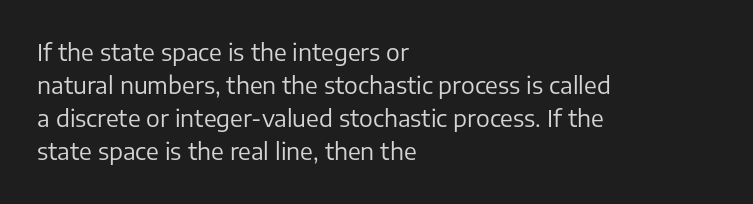
Does extra space separate the letters? No, they use regular spacing. The rendering anchors every line to the left-hand side. The axis of the letterforms is exactly vertical. These lines sit exactly where default settings would place them. Ink coverage per letter is moderate at most. Bare-footed words on every line.
